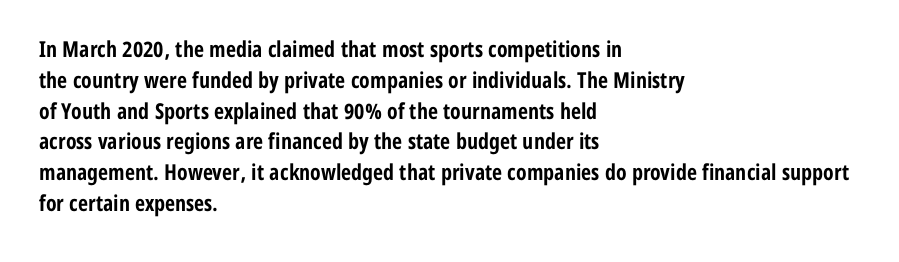
No italicization has been applied; the sample stays upright. The line-height multiplier appears to be the usual default. The face used here has the dense, thick strokes of a bold. Clear beneath every line of the passage. Each word holds together tightly as a unit, with standard inter-letter gaps. The typesetter chose a ragged-right arrangement here.
